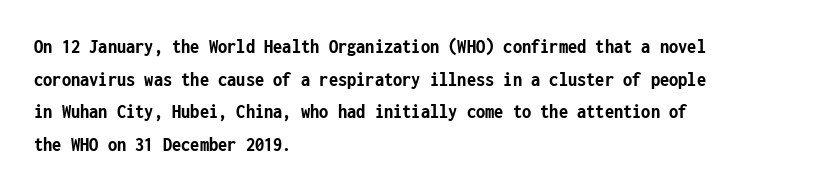
The rendering anchors every line to the left-hand side. In terms of posture, this sample is upright. This sample uses plain, unmodified letter spacing. The gap between lines stays unmarked.
